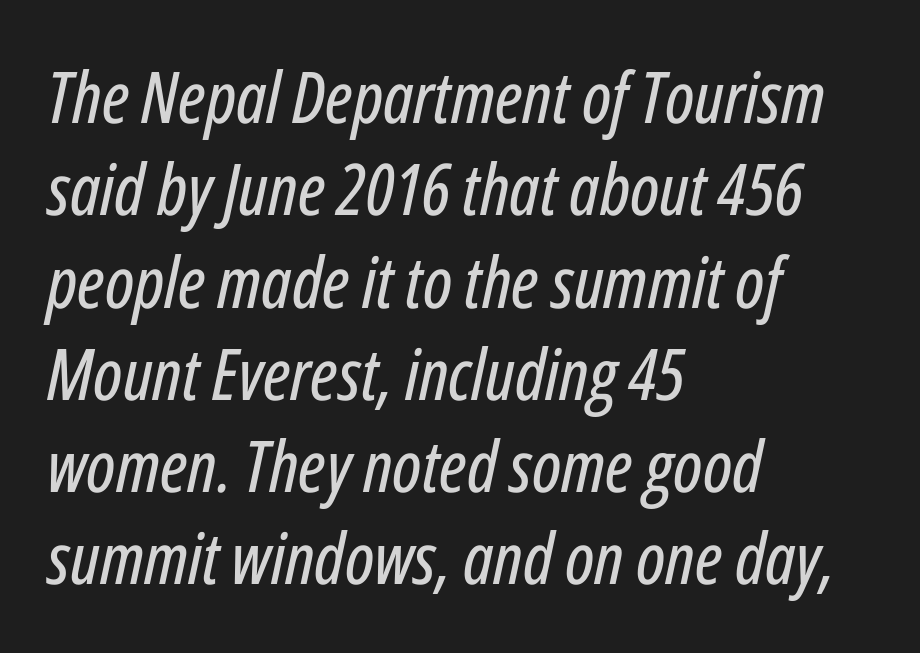
The image shows 71 px condensed type, italic (leaning right); set left-aligned, normal line spacing (1.3x), normal letter spacing, not underlined; low stroke contrast and a medium x-height.
